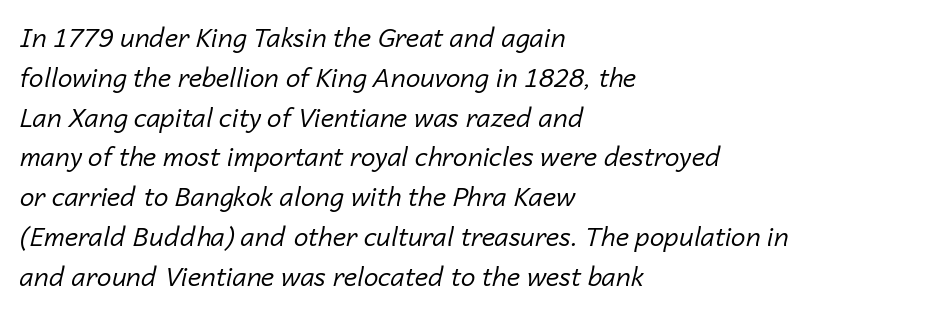
{"italic": "yes", "lean": "right", "slant_degrees": 14, "bold": "no", "underline": "no", "align": "left", "line_spacing": "normal", "line_spacing_ratio": 1.53, "letter_spacing": "normal", "letter_spacing_em": 0.0, "glyph_px": 26}
